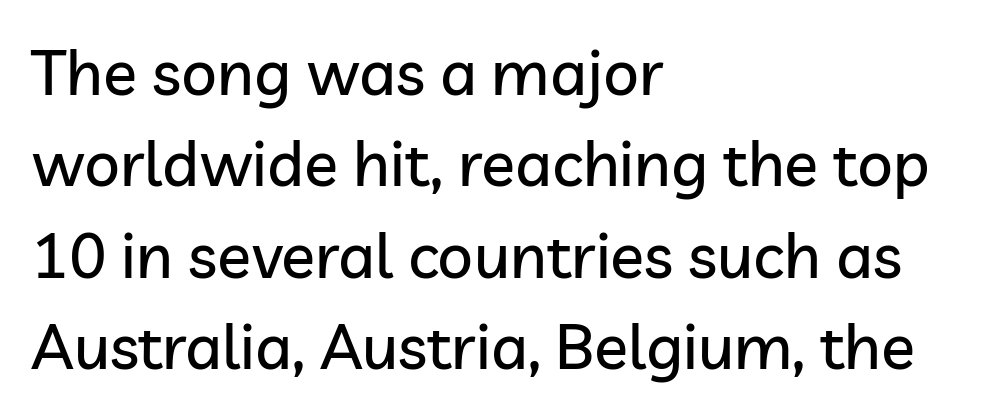
The passage shown stacks its lines at a standard gap. The rendering uses natural spacing where letterforms have individual widths. Ordinary non-slanted type is in use. The face used here is a sans, in the tradition of grotesques and geometrics. The line texture is even and compact thanks to regular tracking. Letters rest on an invisible, unmarked baseline.
